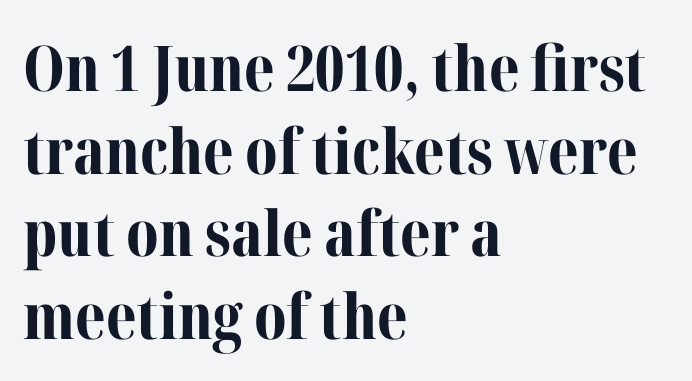
{"serif": "yes", "italic": "no", "bold": "yes", "weight": "bold", "width": "normal", "stroke_contrast": "medium", "x_height": "medium", "monospaced": "no", "underline": "no", "align": "left", "line_spacing": "normal", "line_spacing_ratio": 1.31, "letter_spacing": "normal", "letter_spacing_em": 0.0, "glyph_px": 63}
